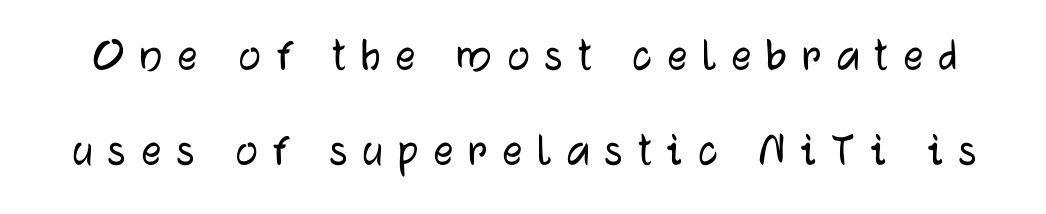
{"serif": "no", "italic": "no", "width": "normal", "stroke_contrast": "low", "x_height": "medium", "monospaced": "no", "underline": "no", "line_spacing": "loose", "line_spacing_ratio": 1.93, "letter_spacing": "wide", "letter_spacing_em": 0.31, "glyph_px": 49}
